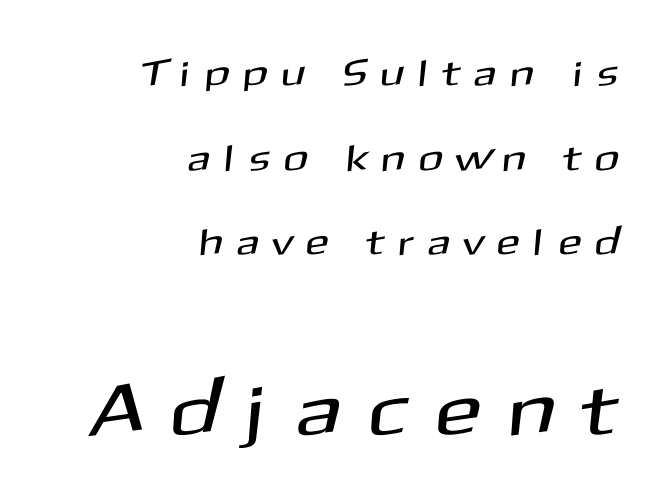
Think of a printed novel: that variable character pitch is what you see here. Compare the two chunks: the lower has the greater cap height. Glance below the letters and you will spot only blank space. Casual observation: everything's shoved over to the right.
